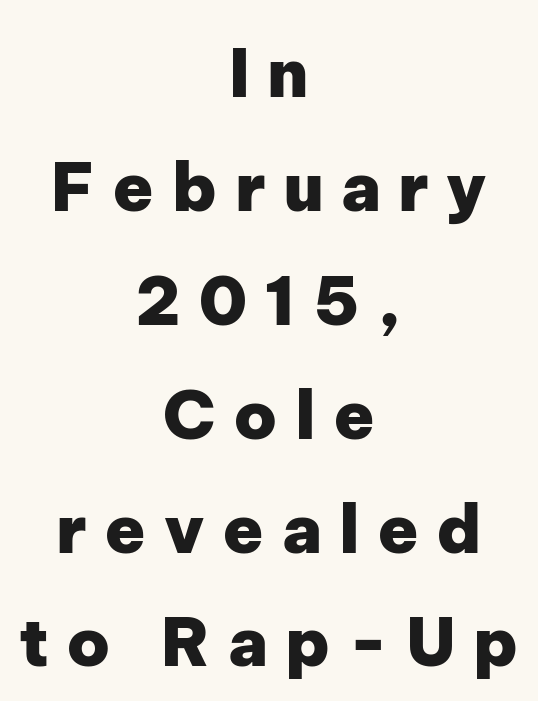
Compared with typical paragraphs, the rows here are spaced about the same. The words here are not underlined. The letters stand upright; this is a roman face. Here the designer chose a conventional face with non-uniform glyph widths.
